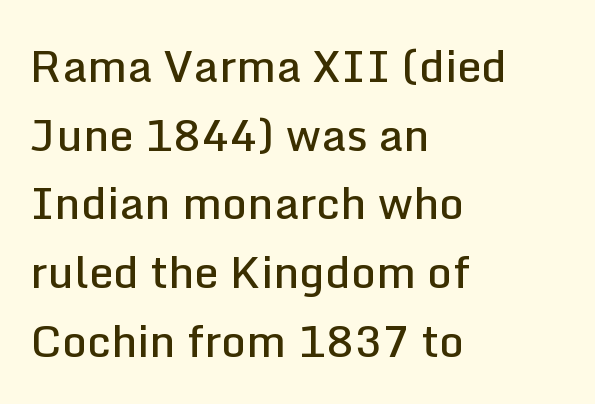
Semibold letterforms, between regular and bold. Reading down the column, the eye jumps a familiar distance to each next line. Letter spacing: default. Each letter's strokes conclude bluntly, with no projecting serifs. Varying glyph widths throughout — classic text-font behaviour.
